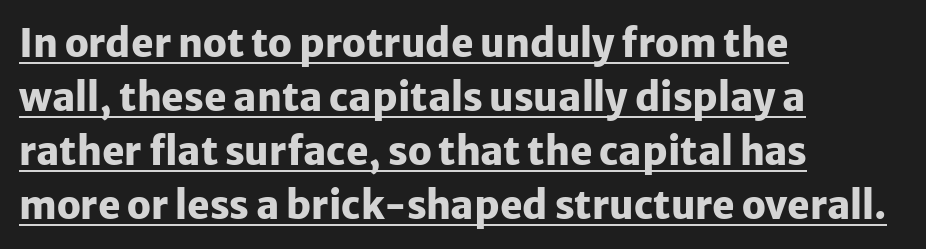
Q: Is the text bold? A: Yes.
Q: Is the text italic (slanted)? A: No, it is upright.
Q: Is the typeface a serif or a sans-serif typeface? A: Sans-serif.
Q: Is the text underlined? A: Yes.
Q: How is the paragraph aligned? A: Left-aligned.
Q: Is the spacing between letters normal or unusually wide? A: Normal.
Q: Is the spacing between lines tight, normal or loose? A: Normal.
Q: Width (condensed, normal, or wide)? A: Normal.
Q: Stroke contrast? A: Low.
Q: x-height? A: Medium.
Q: Monospaced? A: No.
